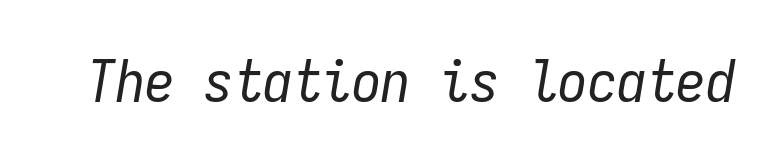
{"italic": "yes", "lean": "right", "slant_degrees": 9, "bold": "no", "weight": "regular", "width": "condensed", "stroke_contrast": "low", "x_height": "medium", "monospaced": "yes", "underline": "no", "letter_spacing": "normal", "letter_spacing_em": 0.0, "glyph_px": 59}
